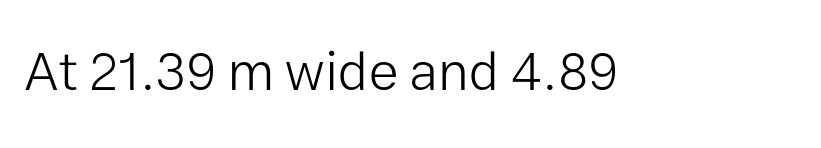
Q: Is the text bold? A: No.
Q: Is the text italic (slanted)? A: No, it is upright.
Q: Is the typeface a serif or a sans-serif typeface? A: Sans-serif.
Q: Is the text underlined? A: No.
Q: Is the spacing between letters normal or unusually wide? A: Normal.
Q: Width (condensed, normal, or wide)? A: Normal.
Q: Stroke contrast? A: Low.
Q: x-height? A: Medium.
Q: Monospaced? A: No.
